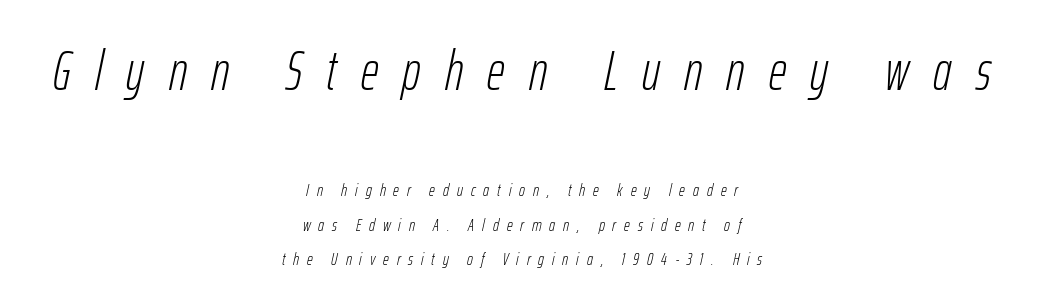
{"italic": "yes", "lean": "right", "slant_degrees": 12, "bold": "no", "weight": "light", "width": "condensed", "stroke_contrast": "low", "x_height": "medium", "monospaced": "no", "underline": "no", "align": "center", "line_spacing": "loose", "line_spacing_ratio": 1.9, "letter_spacing": "wide", "letter_spacing_em": 0.44, "larger_block": "first", "size_ratio": 3.06, "glyph_px": 55}
